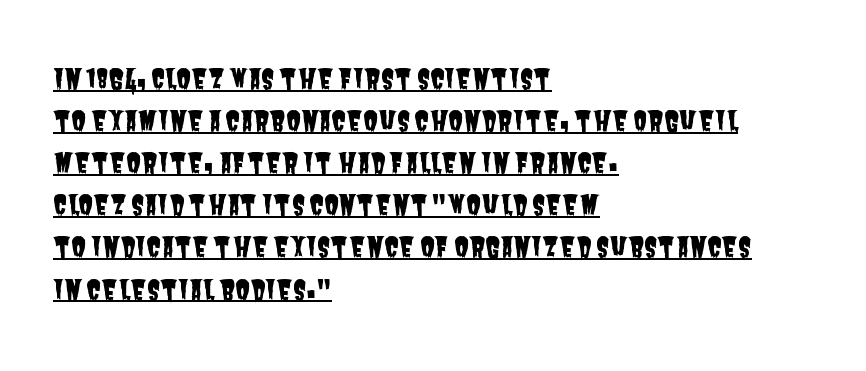
{"underline": "yes", "align": "left", "line_spacing": "normal", "line_spacing_ratio": 1.56, "letter_spacing": "normal", "letter_spacing_em": 0.0, "glyph_px": 27}
